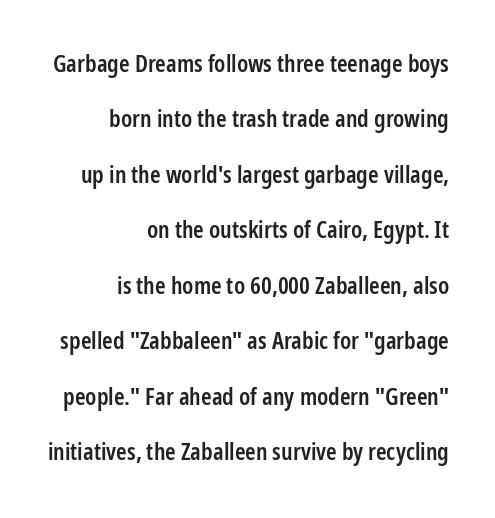
Q: Is the text bold? A: Semi-bold.
Q: Is the text italic (slanted)? A: No, it is upright.
Q: Is the text underlined? A: No.
Q: How is the paragraph aligned? A: Right-aligned.
Q: Is the spacing between letters normal or unusually wide? A: Normal.
Q: Is the spacing between lines tight, normal or loose? A: Loose.
